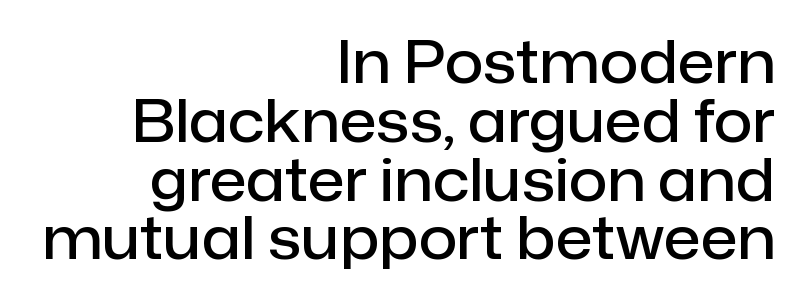
{"serif": "no", "italic": "no", "bold": "semi", "weight": "semibold", "width": "normal", "stroke_contrast": "low", "x_height": "medium", "monospaced": "no", "underline": "no", "align": "right", "line_spacing": "tight", "line_spacing_ratio": 0.98, "letter_spacing": "normal", "letter_spacing_em": 0.0, "glyph_px": 60}
